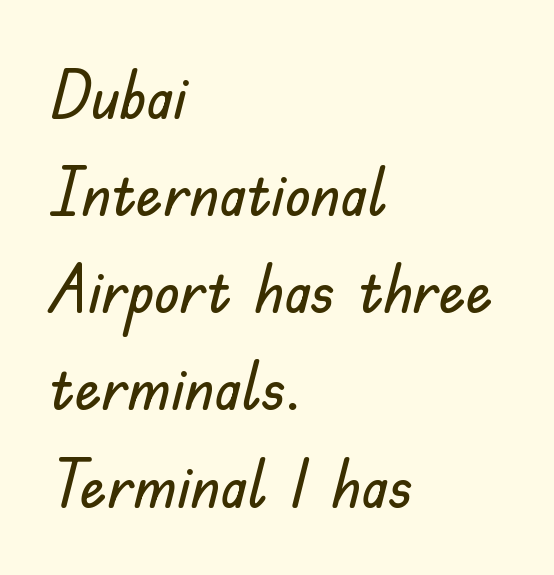
The image shows 67 px sans-serif type; set left-aligned, normal line spacing (1.45x), normal letter spacing, not underlined; low stroke contrast and a small x-height.
